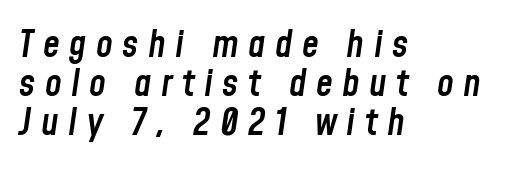
The letters are slanted; this is an italic face. How are the letters spaced? Widely, with obvious added tracking. The paragraph shown leans on its left margin. Here the designer chose a conventional face with non-uniform glyph widths. The vertical gap from one line to the next is small. A bare baseline throughout the passage.
